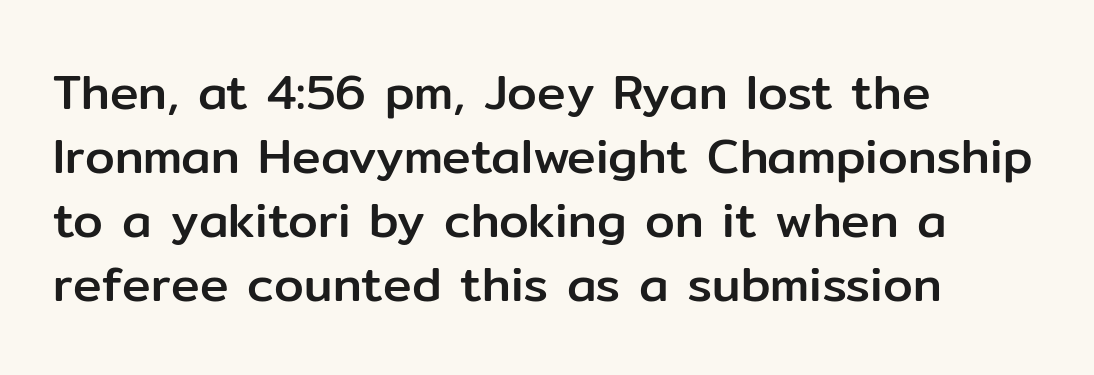
Rows of type keep a routine distance in the vertical direction. Tracking here is standard; glyphs follow each other at the usual distance. The specimen omits any rule beneath the text block's lines. These lines are rendered in a variable-pitch font.
